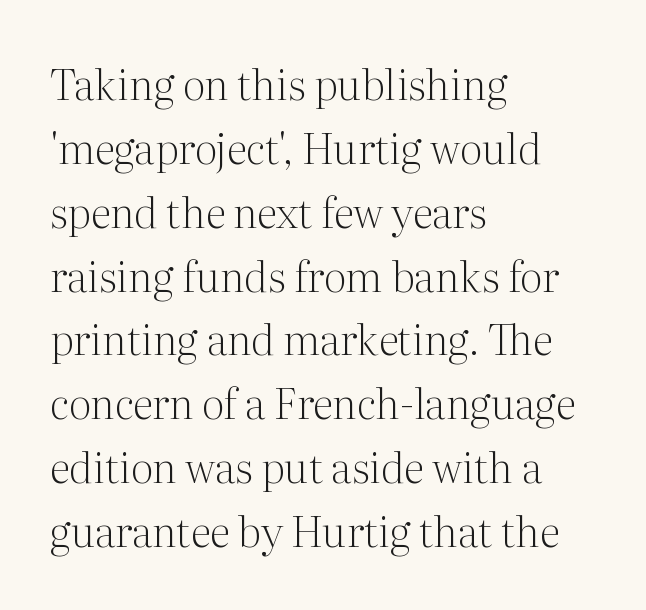
Underlining? Definitely not there. Notice how the stems are strictly vertical — no italics here. On a weight scale, this lands at 450 or below. This rendering employs a face with finishing strokes, i.e., a serif.
